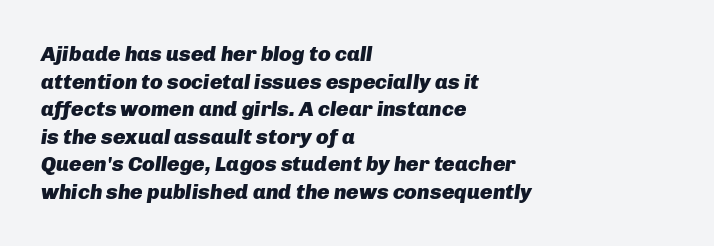
{"italic": "yes", "lean": "right", "slant_degrees": 8, "bold": "yes", "underline": "no", "align": "left", "line_spacing": "normal", "line_spacing_ratio": 1.31, "letter_spacing": "normal", "letter_spacing_em": 0.0, "glyph_px": 21}
